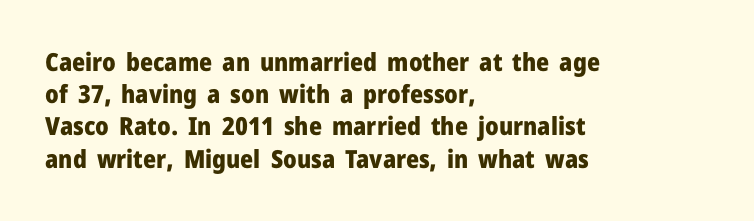
Q: Is the text bold? A: Yes.
Q: Is the text italic (slanted)? A: No, it is upright.
Q: Is the text underlined? A: No.
Q: How is the paragraph aligned? A: Left-aligned.
Q: Is the spacing between letters normal or unusually wide? A: Normal.
Q: Is the spacing between lines tight, normal or loose? A: Normal.
